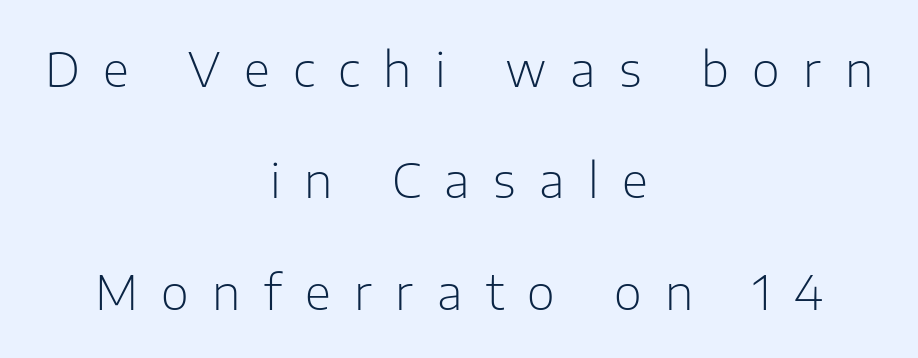
The image shows 48 px light sans-serif type, upright; set centered, loose line spacing (2.32x), unusually wide letter spacing (+0.49 em), not underlined; low stroke contrast and a medium x-height.
